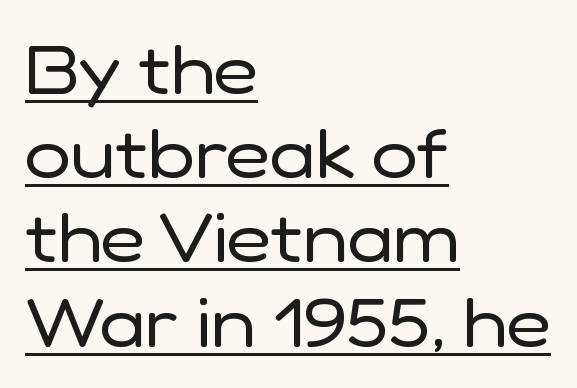
The image shows 69 px regular-weight sans-serif type, upright; set left-aligned, line spacing 1.22x, normal letter spacing, underlined; low stroke contrast and a medium x-height.
